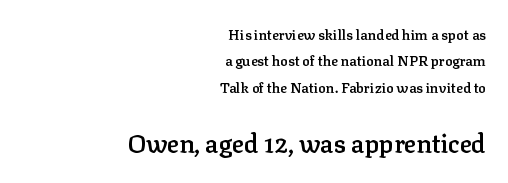
Is the letter spacing exaggerated? No — it looks like the ordinary default. Every stem runs plumb, perpendicular to the baseline. Line ends are locked; line starts wander. The area under the type is left untouched. On the weight axis this lands at semibold, roughly 600.
